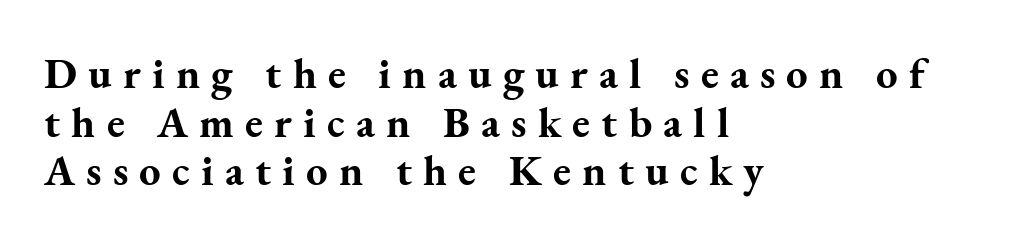
{"serif": "yes", "italic": "no", "bold": "yes", "weight": "bold", "width": "normal", "stroke_contrast": "medium", "x_height": "small", "monospaced": "no", "underline": "no", "align": "left", "line_spacing": "tight", "line_spacing_ratio": 1.13, "letter_spacing": "wide", "letter_spacing_em": 0.26, "glyph_px": 43}
